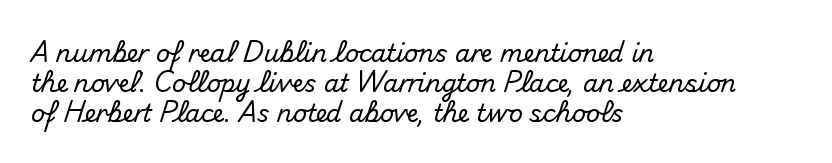
The image shows 24 px text type; set left-aligned, normal line spacing (1.26x), normal letter spacing, not underlined.
